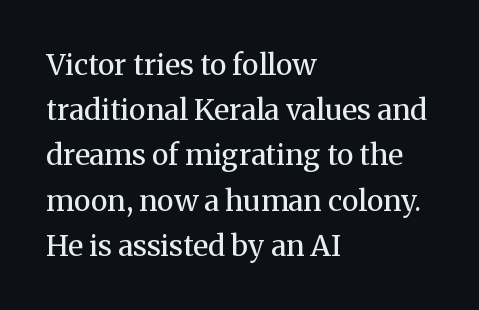
Q: Is the text bold? A: No.
Q: Is the text italic (slanted)? A: No, it is upright.
Q: Is the typeface a serif or a sans-serif typeface? A: Serif.
Q: Is the text underlined? A: No.
Q: How is the paragraph aligned? A: Left-aligned.
Q: Is the spacing between letters normal or unusually wide? A: Normal.
Q: Is the spacing between lines tight, normal or loose? A: Normal.
Q: Width (condensed, normal, or wide)? A: Normal.
Q: Stroke contrast? A: Medium.
Q: x-height? A: Medium.
Q: Monospaced? A: No.
